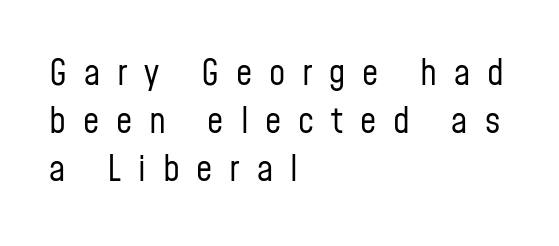
{"serif": "no", "italic": "no", "bold": "no", "weight": "regular", "width": "condensed", "stroke_contrast": "low", "x_height": "medium", "monospaced": "no", "underline": "no", "align": "left", "line_spacing": "normal", "line_spacing_ratio": 1.34, "letter_spacing": "wide", "letter_spacing_em": 0.47, "glyph_px": 36}
